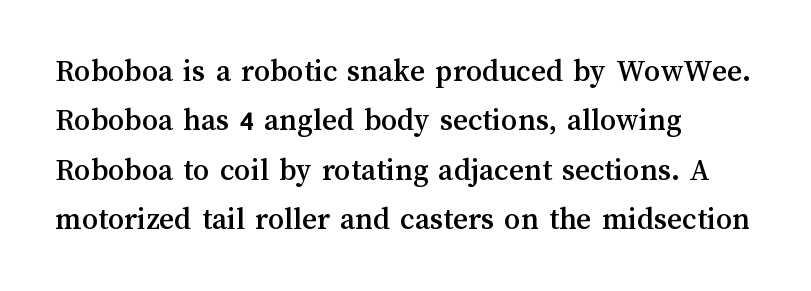
{"italic": "no", "width": "normal", "stroke_contrast": "medium", "x_height": "medium", "monospaced": "no", "underline": "no", "align": "left", "line_spacing": "normal", "line_spacing_ratio": 1.54, "letter_spacing": "normal", "letter_spacing_em": 0.0, "glyph_px": 32}
